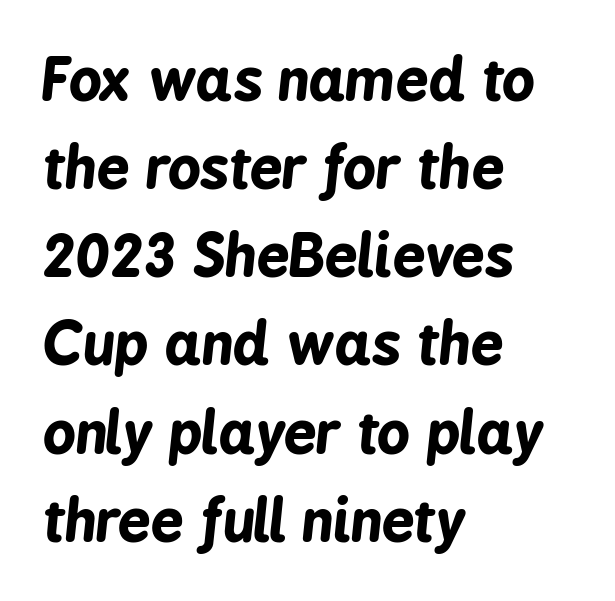
The image shows 58 px bold, condensed type, italic (leaning right); set left-aligned, normal line spacing (1.52x), normal letter spacing, not underlined; low stroke contrast and a medium x-height.
